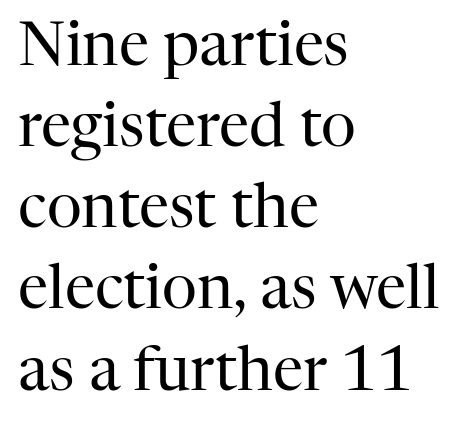
Weight class: somewhere from thin through regular. Is this a sans? No — the strokes have serifs. Line spacing here is normal. Ordinary non-slanted type is in use. The line texture is even and compact thanks to regular tracking. The ragged edge is on the right, which tells us the setting is flush left.
